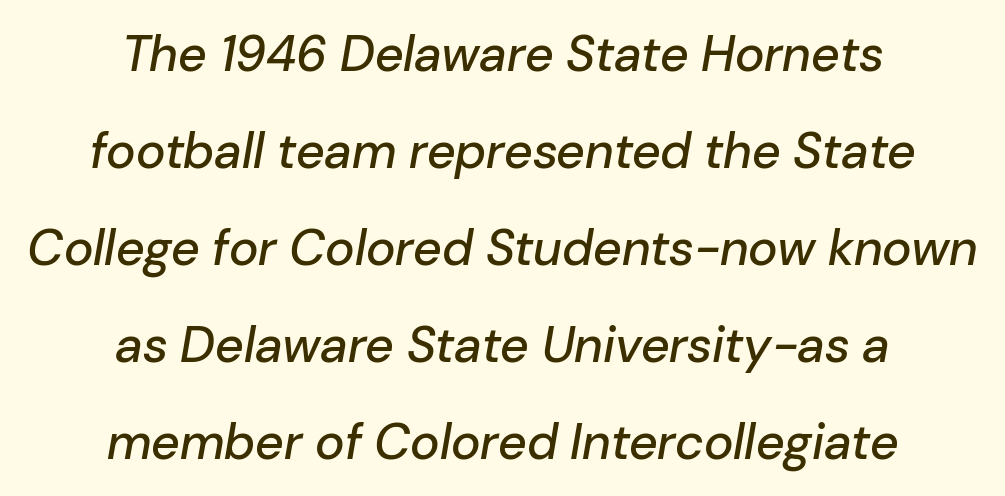
The image shows 50 px text type, italic (leaning right); set centered, loose line spacing (1.94x), normal letter spacing, not underlined; low stroke contrast and a medium x-height.
